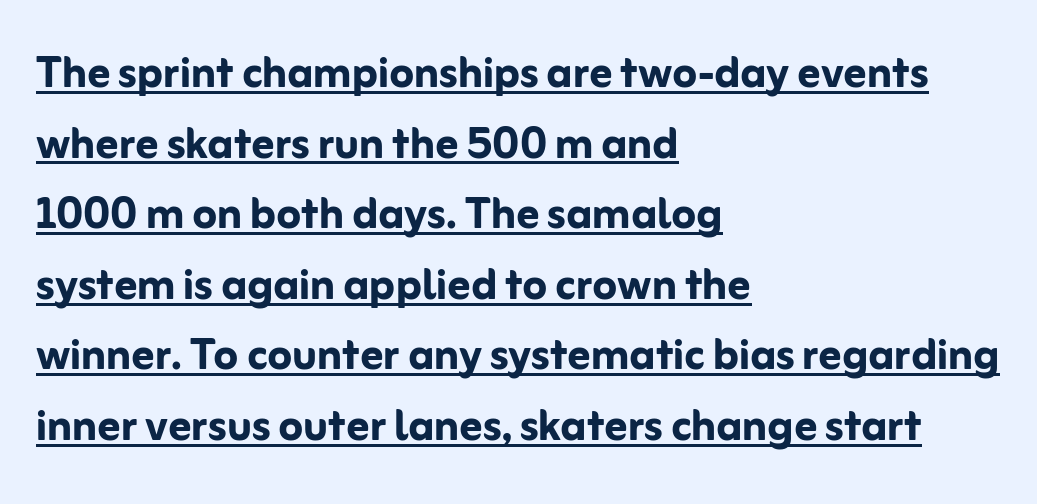
{"serif": "no", "italic": "no", "bold": "yes", "weight": "semibold", "width": "normal", "stroke_contrast": "low", "x_height": "medium", "monospaced": "no", "underline": "yes", "align": "left", "line_spacing": "normal", "line_spacing_ratio": 1.26, "letter_spacing": "normal", "letter_spacing_em": 0.0, "glyph_px": 56}
